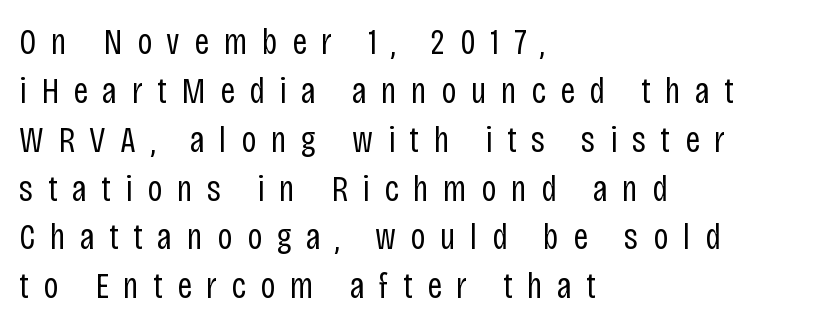
Serifs: no, the terminals of the letterforms are clean. Alignment: flush left. Is the type heavy? It reads as light-to-regular instead. Type without underlining. The gaps between neighbouring characters are conspicuously large. Students, observe: this is what conventionally led text looks like.
